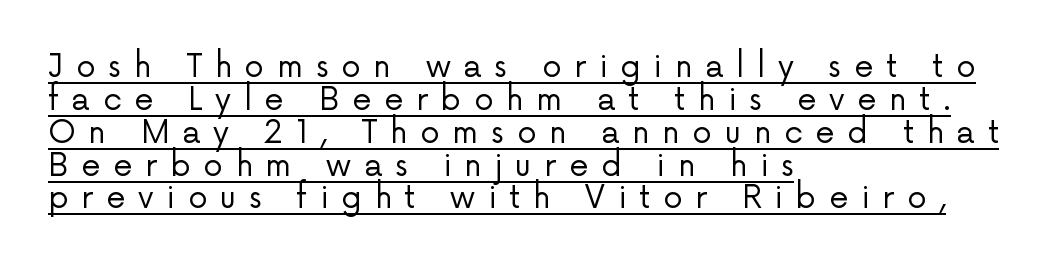
{"serif": "no", "italic": "no", "bold": "no", "weight": "regular", "width": "normal", "stroke_contrast": "low", "x_height": "medium", "monospaced": "no", "underline": "yes", "align": "left", "line_spacing": "tight", "line_spacing_ratio": 1.06, "letter_spacing": "wide", "letter_spacing_em": 0.41, "glyph_px": 31}
